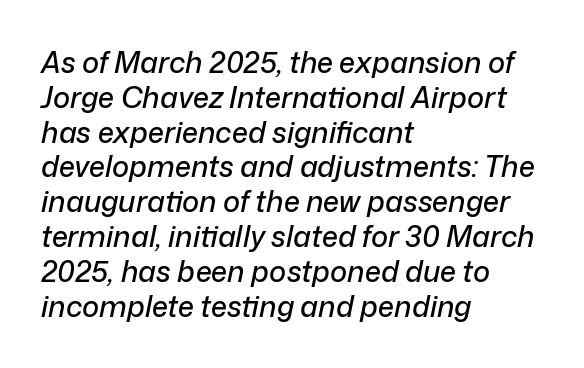
{"italic": "yes", "lean": "right", "slant_degrees": 12, "width": "normal", "stroke_contrast": "low", "x_height": "medium", "monospaced": "no", "underline": "no", "align": "left", "line_spacing_ratio": 1.2, "letter_spacing": "normal", "letter_spacing_em": 0.0, "glyph_px": 29}
